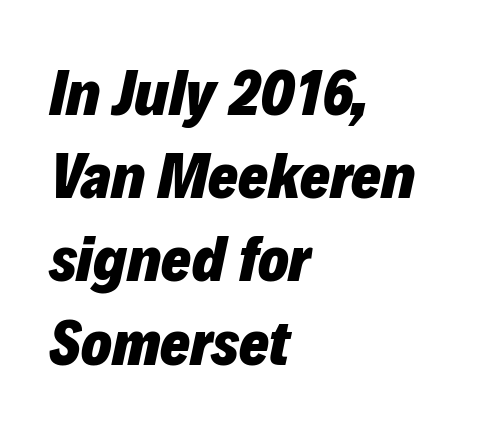
Q: Is the text bold? A: Yes.
Q: Is the text italic (slanted)? A: Yes, it leans right by about 12 degrees.
Q: Is the text underlined? A: No.
Q: How is the paragraph aligned? A: Left-aligned.
Q: Is the spacing between letters normal or unusually wide? A: Normal.
Q: Is the spacing between lines tight, normal or loose? A: Normal.
Q: Width (condensed, normal, or wide)? A: Normal.
Q: Stroke contrast? A: Low.
Q: x-height? A: Medium.
Q: Monospaced? A: No.
